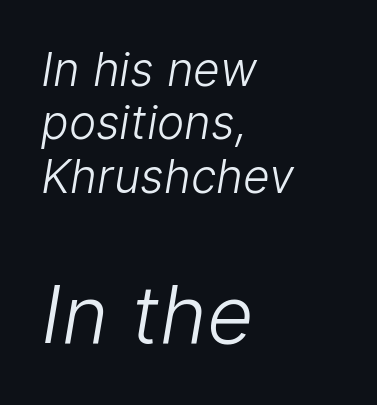
{"serif": "no", "bold": "no", "weight": "light", "width": "normal", "stroke_contrast": "low", "x_height": "medium", "monospaced": "no", "underline": "no", "align": "left", "line_spacing_ratio": 1.16, "letter_spacing": "normal", "letter_spacing_em": 0.0, "larger_block": "second", "size_ratio": 1.74, "glyph_px": 80}
